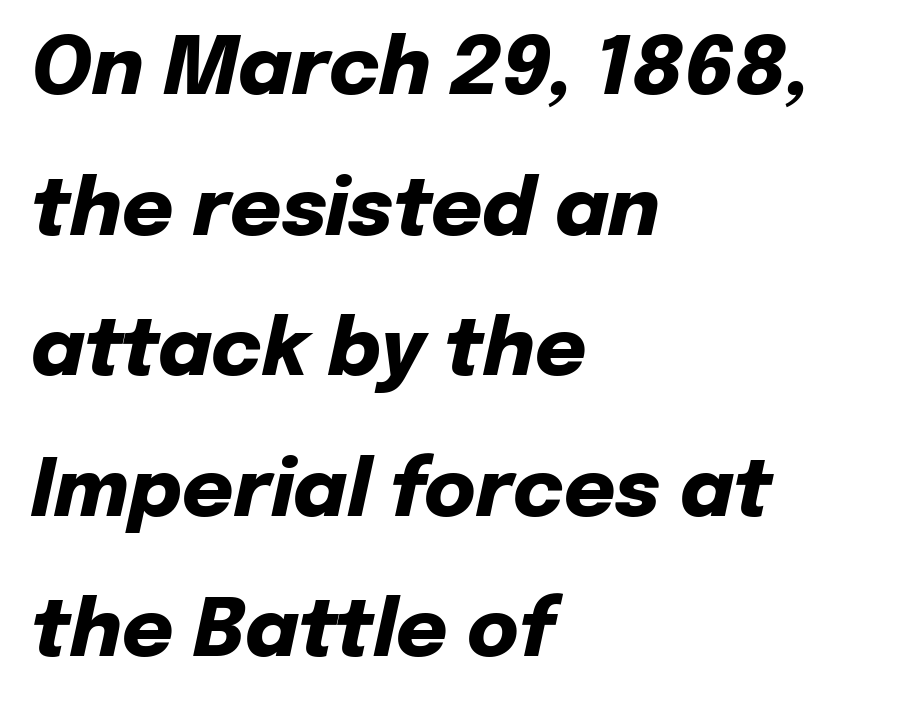
Here the designer chose a conventional face with non-uniform glyph widths. The setting favours the left margin, as ordinary paragraphs usually do. Look at the tracking — it's just the regular setting, nothing added. This rendering features lettering with no underline.
